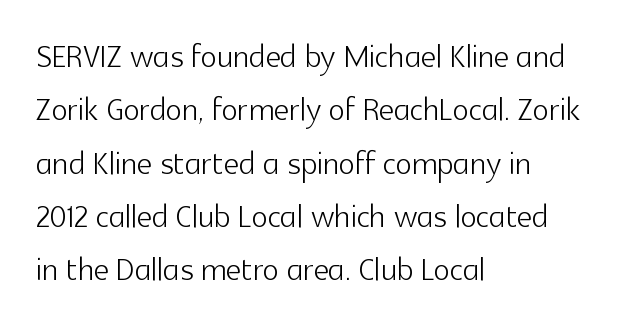
Q: Is the text bold? A: No.
Q: Is the text italic (slanted)? A: No, it is upright.
Q: Is the typeface a serif or a sans-serif typeface? A: Sans-serif.
Q: Is the text underlined? A: No.
Q: How is the paragraph aligned? A: Left-aligned.
Q: Is the spacing between letters normal or unusually wide? A: Normal.
Q: Width (condensed, normal, or wide)? A: Normal.
Q: x-height? A: Medium.
Q: Monospaced? A: No.
